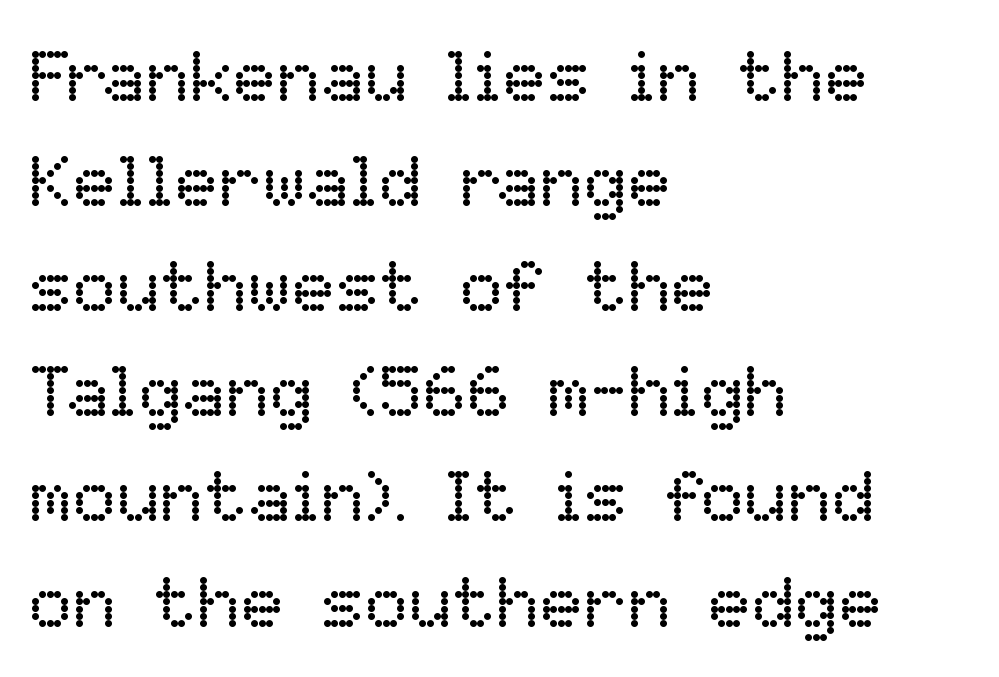
No extra tracking has been applied to these lines. This rendering features lettering with no underline. Weight: in the light-to-regular range. Proportional: the letters do not fall into vertical columns.
